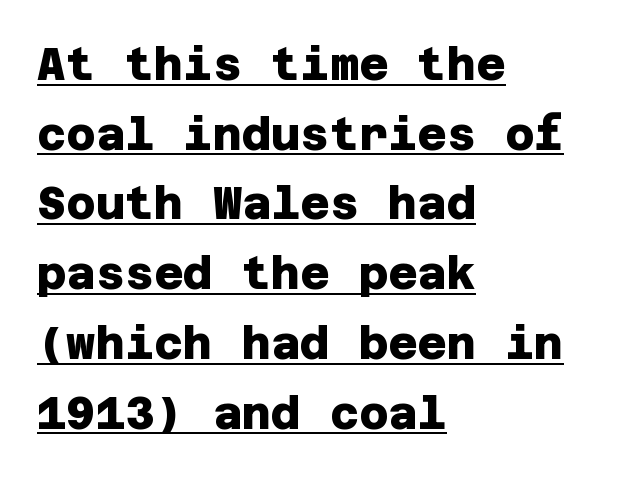
Q: Is the text bold? A: Yes.
Q: Is the typeface a serif or a sans-serif typeface? A: Sans-serif.
Q: Is the text underlined? A: Yes.
Q: How is the paragraph aligned? A: Left-aligned.
Q: Is the spacing between letters normal or unusually wide? A: Normal.
Q: Is the spacing between lines tight, normal or loose? A: Normal.
Q: Width (condensed, normal, or wide)? A: Normal.
Q: Stroke contrast? A: Low.
Q: x-height? A: Large.
